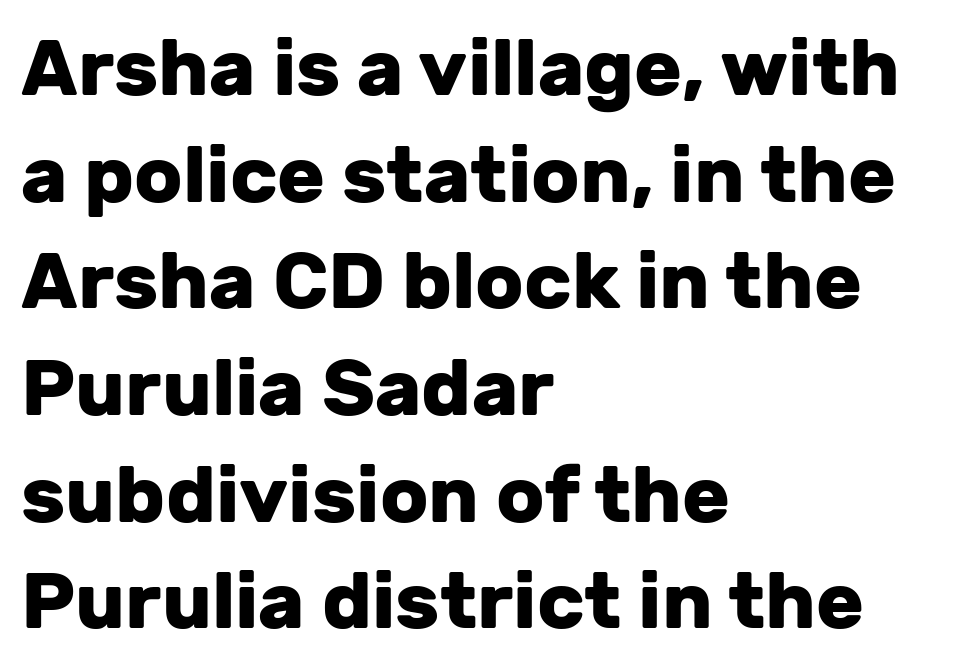
Q: Is the text bold? A: Yes.
Q: Is the text italic (slanted)? A: No, it is upright.
Q: Is the typeface a serif or a sans-serif typeface? A: Sans-serif.
Q: Is the text underlined? A: No.
Q: How is the paragraph aligned? A: Left-aligned.
Q: Is the spacing between letters normal or unusually wide? A: Normal.
Q: Is the spacing between lines tight, normal or loose? A: Normal.
Q: Width (condensed, normal, or wide)? A: Normal.
Q: Stroke contrast? A: Low.
Q: x-height? A: Medium.
Q: Monospaced? A: No.
